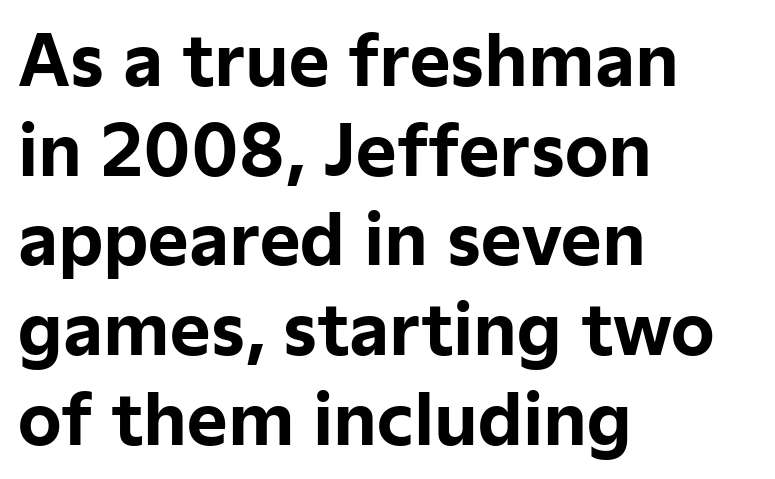
Standard letterfit; no display-style spreading of the glyphs. The font's upright variant was chosen for this text. Lines of text with bare space underneath. Bold? Absolutely — the strokes are thick and heavy. To sum up the face: it is a sans, with no serifs.
